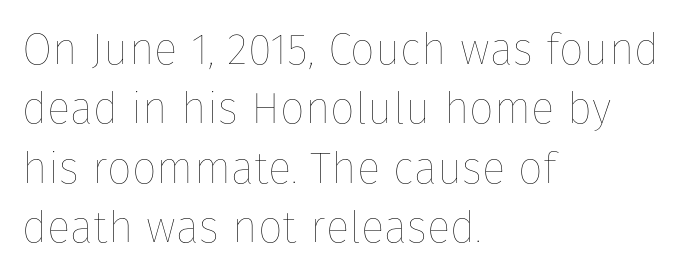
Stems here are at most as thick as an everyday book face. Bare-footed words on every line. Varying glyph widths throughout — classic text-font behaviour. Every character sits straight up, as roman type does.
